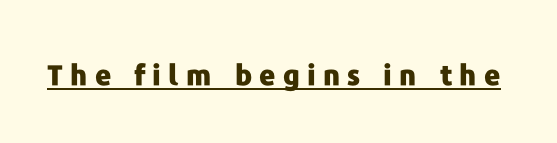
The image shows 28 px heavy sans-serif type, upright; set unusually wide letter spacing (+0.26 em), underlined; low stroke contrast and a medium x-height.
